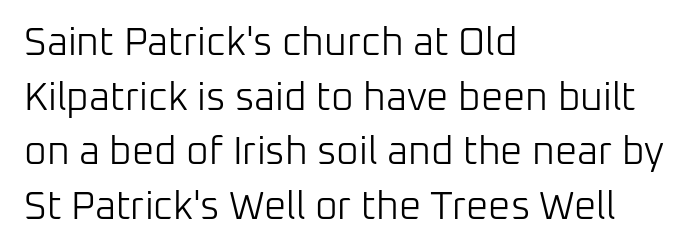
{"serif": "no", "italic": "no", "bold": "no", "weight": "light", "width": "normal", "stroke_contrast": "low", "x_height": "medium", "monospaced": "no", "underline": "no", "align": "left", "line_spacing": "normal", "line_spacing_ratio": 1.4, "letter_spacing": "normal", "letter_spacing_em": 0.0, "glyph_px": 39}
